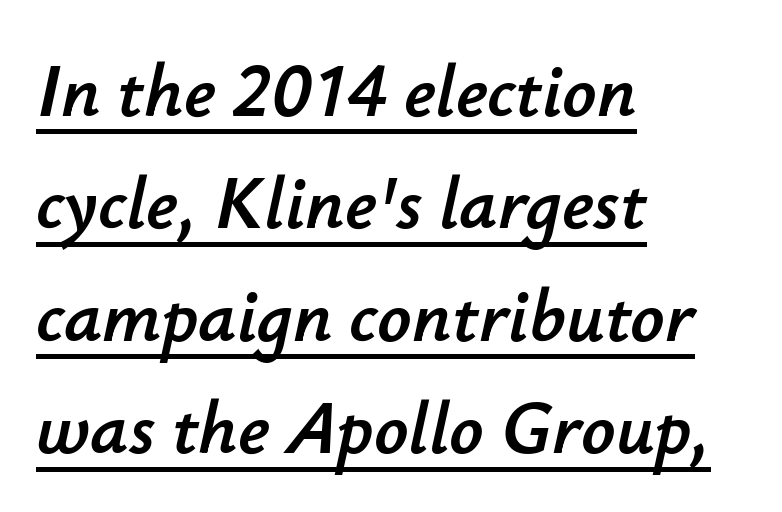
The image shows 75 px text type, italic (leaning right); set left-aligned, normal line spacing (1.5x), normal letter spacing, underlined; low stroke contrast and a small x-height.
